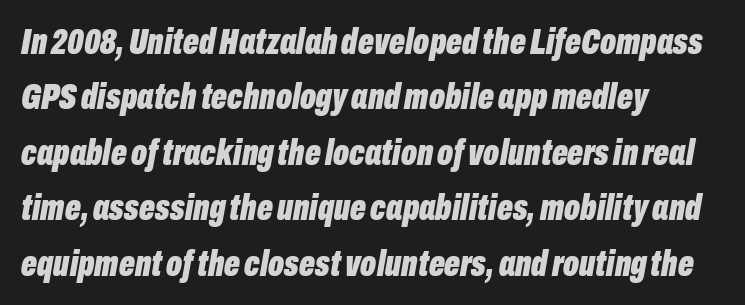
This rendering uses left alignment, leaving the right contour irregular. Beneath every word, the page is bare. The passage shown is typed in a proportional face where columns would drift. Strokes here are thick enough to call this a true bold. Here the glyphs are tracked normally, forming tight word shapes. Observe the lean: these are italic letterforms.
